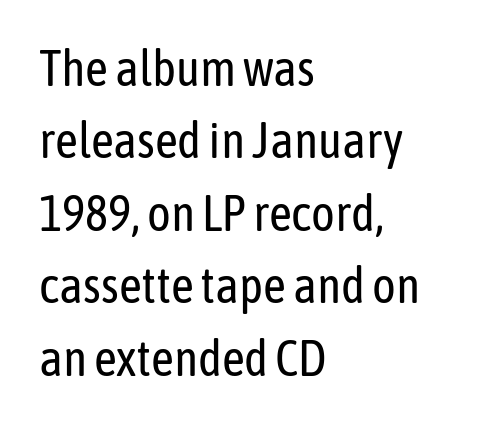
The image shows 50 px regular-weight, condensed sans-serif type, upright; set left-aligned, normal line spacing (1.45x), normal letter spacing, not underlined; low stroke contrast and a medium x-height.
